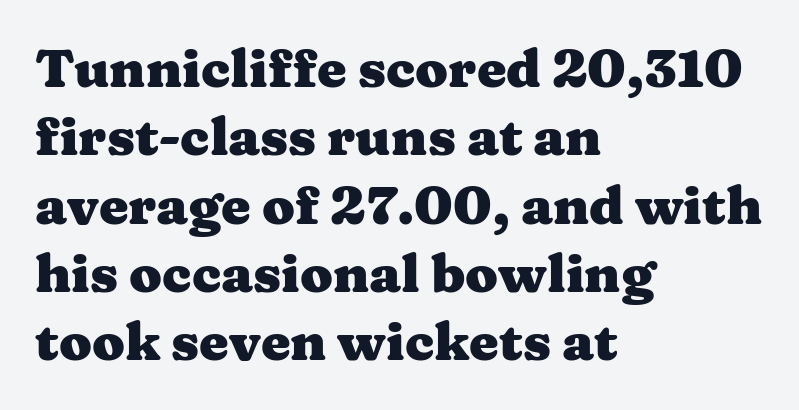
{"serif": "yes", "italic": "no", "bold": "yes", "weight": "heavy", "width": "wide", "stroke_contrast": "medium", "x_height": "medium", "monospaced": "no", "underline": "no", "align": "left", "line_spacing": "normal", "line_spacing_ratio": 1.29, "letter_spacing": "normal", "letter_spacing_em": 0.0, "glyph_px": 53}
